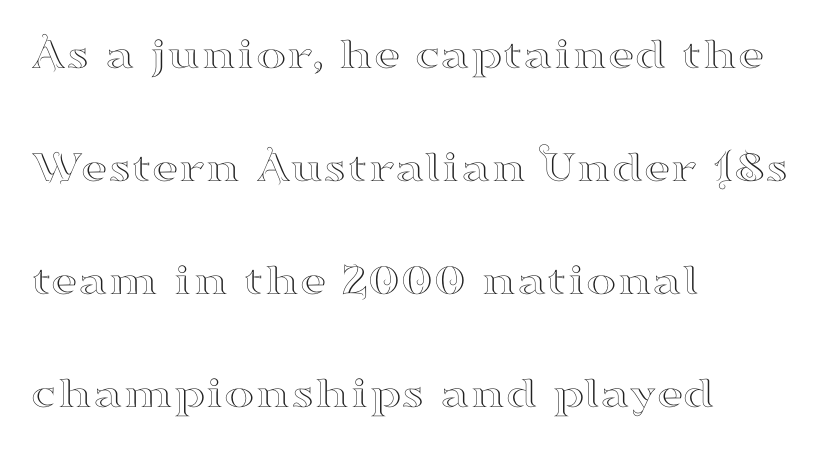
{"serif": "yes", "italic": "no", "width": "wide", "stroke_contrast": "high", "x_height": "small", "monospaced": "no", "underline": "no", "align": "left", "line_spacing": "loose", "line_spacing_ratio": 2.46, "letter_spacing": "normal", "letter_spacing_em": 0.0, "glyph_px": 46}
